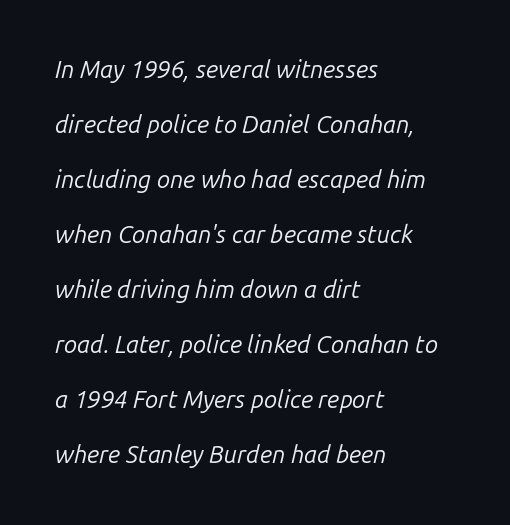
{"italic": "yes", "lean": "right", "slant_degrees": 14, "bold": "no", "underline": "no", "align": "left", "line_spacing": "loose", "line_spacing_ratio": 2.29, "letter_spacing": "normal", "letter_spacing_em": 0.0, "glyph_px": 24}
